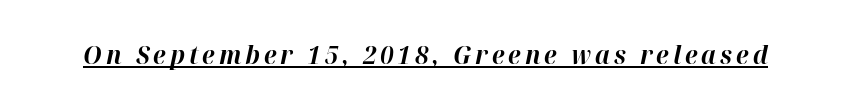
The image shows 25 px bold type, italic (leaning right); set underlined.
